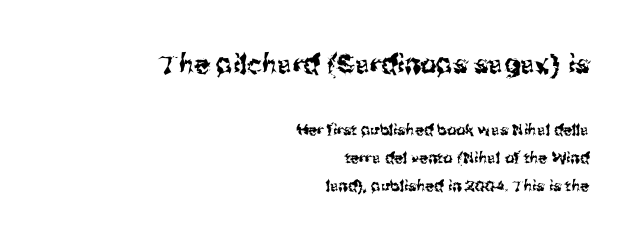
The rendering anchors every line to the right-hand side. Nope, not italic — everything's standing straight. A bare baseline throughout the passage. The letters in the upper block stand taller than those in the block below. The horizontal fit of the characters is conventional and even.
